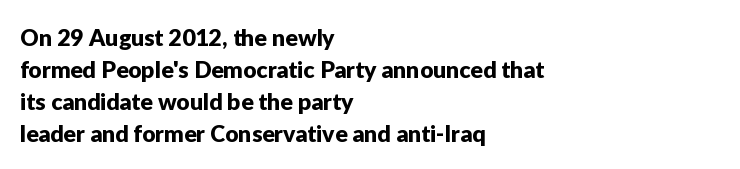
These lines are set flush left with a ragged right edge. Nope, not italic — everything's standing straight. Observe the ordinary spacing: letters are neighbours, not strangers. Vertically, the passage feels balanced, rows spaced as you'd expect. Has an underline been added? It has not.
